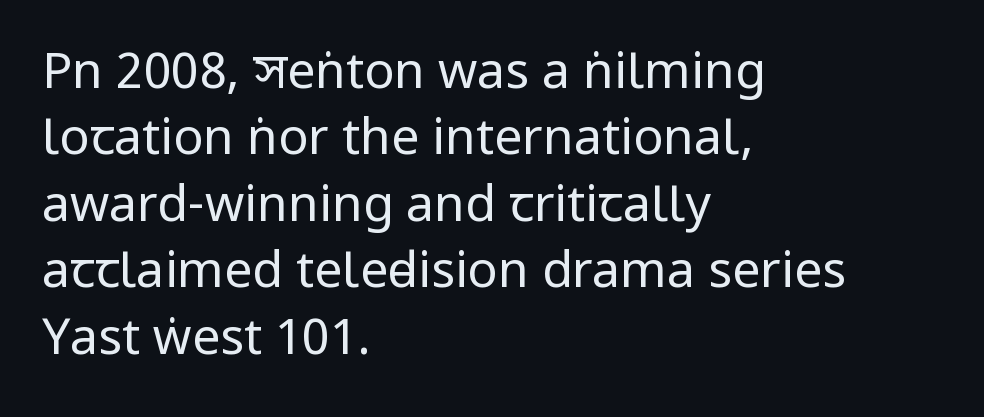
The image shows 50 px regular-weight, condensed sans-serif type, upright; set left-aligned, normal line spacing (1.33x), normal letter spacing, not underlined; low stroke contrast and a large x-height.
